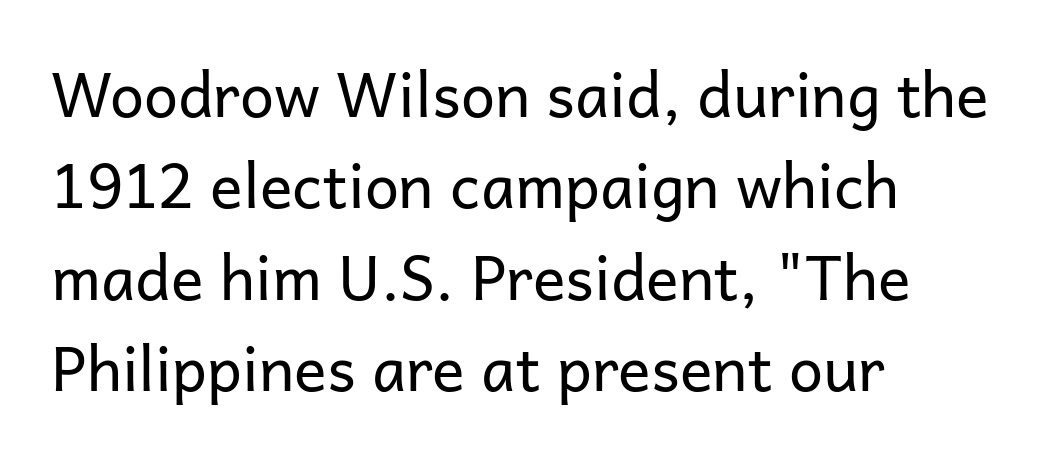
A typesetter would mark this as roman, not italic. These lines keep a tight, regular rhythm from letter to letter. The cut favours lightness, reaching ordinary text weight at its darkest. The glyphs in this specimen are sans serif. The rows are spaced the way most documents space them.
